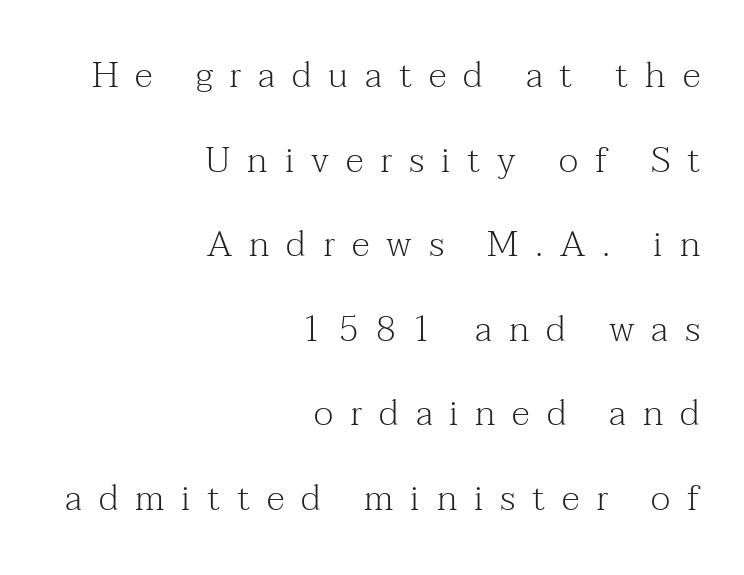
Right-aligned paragraph, ragged on the left. The weight tops out at a normal text grade. The rendering uses natural spacing where letterforms have individual widths. Is there much room between lines? Yes — plenty of vertical air separates them. Letter spacing: wide. Type style note: has serifs.
